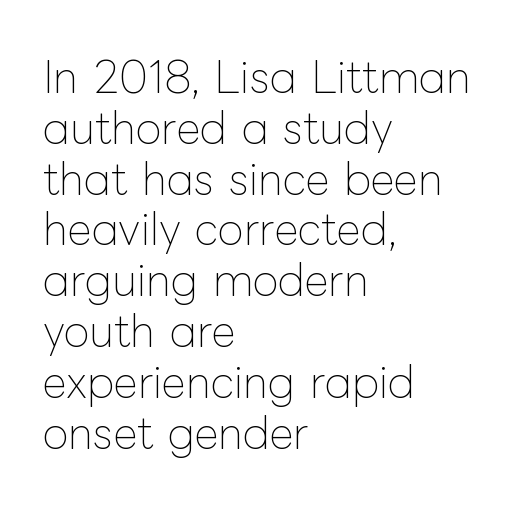
The image shows 42 px thin type, upright; set left-aligned, line spacing 1.21x, normal letter spacing, not underlined; low stroke contrast and a medium x-height.
